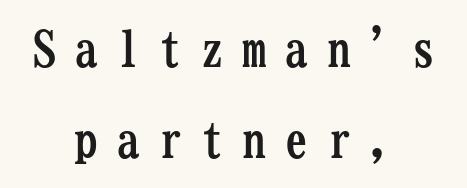
{"serif": "yes", "italic": "no", "bold": "yes", "weight": "semibold", "width": "condensed", "stroke_contrast": "low", "x_height": "medium", "monospaced": "yes", "underline": "no", "align": "center", "line_spacing_ratio": 1.86, "letter_spacing": "wide", "letter_spacing_em": 0.36, "glyph_px": 49}
